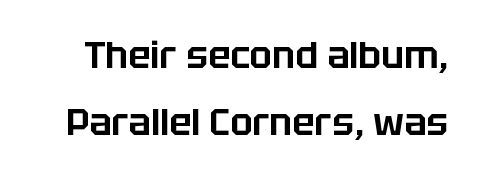
The image shows 37 px sans-serif type, upright; set line spacing 1.82x, normal letter spacing, not underlined; low stroke contrast and a large x-height.
